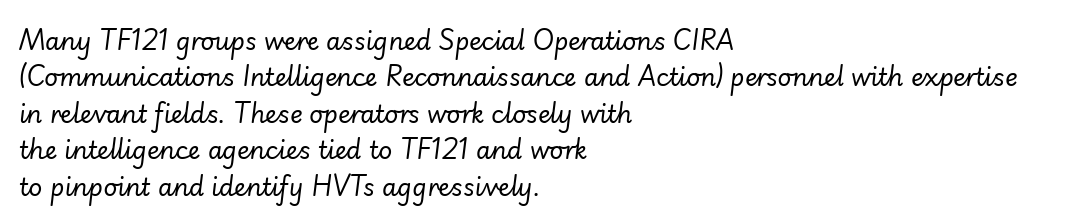
The image shows 24 px text type, italic (leaning right); set left-aligned, normal line spacing (1.52x), normal letter spacing, not underlined.
